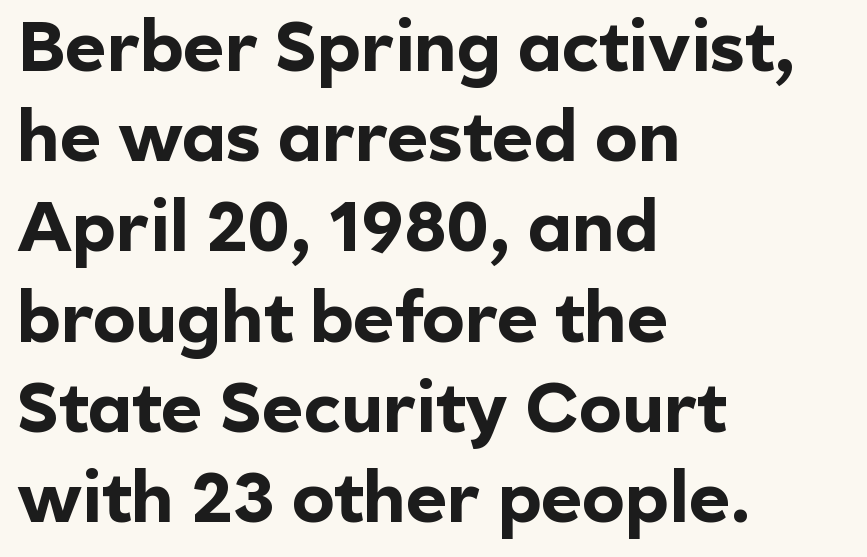
The line texture is even and compact thanks to regular tracking. This sample is left-justified, so line endings fall wherever the words run out. The specimen omits any rule beneath the text block's lines. The lines sit at an ordinary, default distance from one another.
